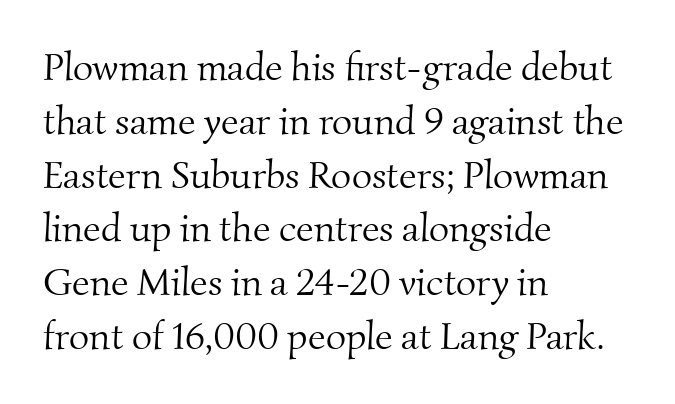
The image shows 39 px light serif type; set left-aligned, normal line spacing (1.38x), normal letter spacing, not underlined; medium stroke contrast and a small x-height.
